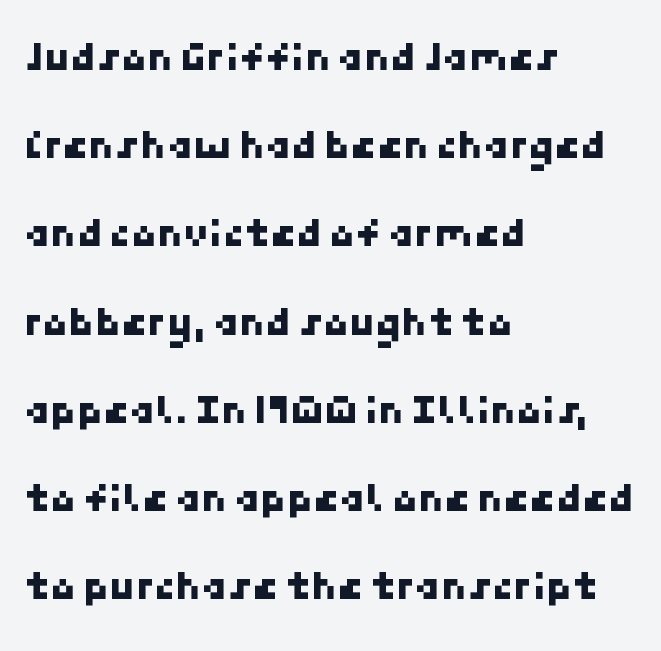
The image shows 42 px sans-serif type; set left-aligned, loose line spacing (2.1x), normal letter spacing, not underlined; low stroke contrast and a medium x-height.
